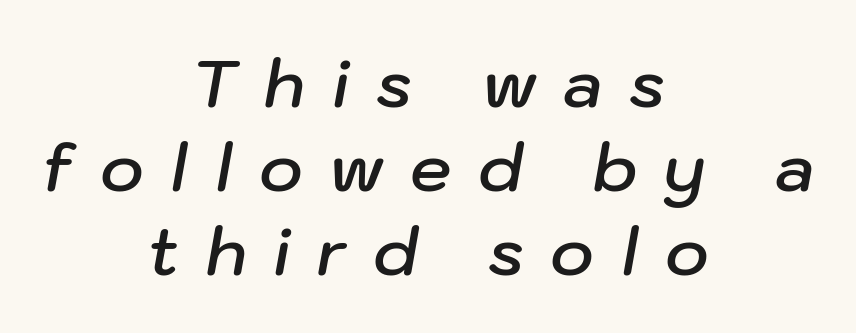
The image shows 66 px semibold type, italic (leaning right); set centered, normal line spacing (1.27x), unusually wide letter spacing (+0.4 em), not underlined; low stroke contrast and a medium x-height.
